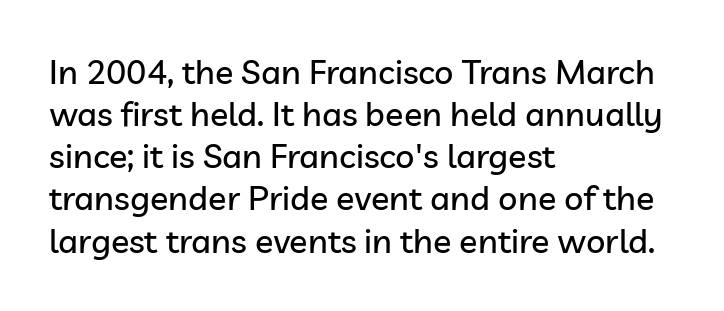
The image shows 34 px sans-serif type, upright; set left-aligned, line spacing 1.24x, normal letter spacing, not underlined; low stroke contrast and a medium x-height.
